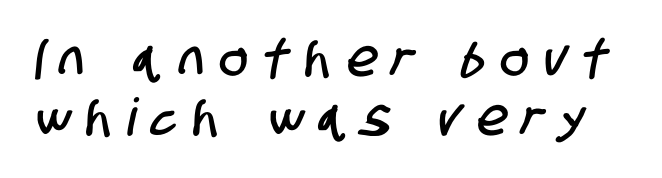
Q: Is the typeface a serif or a sans-serif typeface? A: Sans-serif.
Q: Is the text underlined? A: No.
Q: Is the spacing between letters normal or unusually wide? A: Unusually wide.
Q: Is the spacing between lines tight, normal or loose? A: Tight.
Q: Width (condensed, normal, or wide)? A: Condensed.
Q: Stroke contrast? A: Low.
Q: x-height? A: Large.
Q: Monospaced? A: No.
